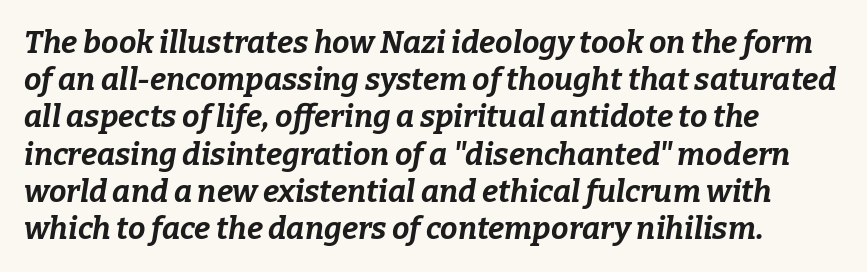
{"italic": "yes", "lean": "right", "slant_degrees": 9, "bold": "yes", "weight": "bold", "width": "normal", "stroke_contrast": "low", "x_height": "medium", "monospaced": "no", "underline": "no", "align": "left", "line_spacing_ratio": 1.2, "letter_spacing": "normal", "letter_spacing_em": 0.0, "glyph_px": 31}
